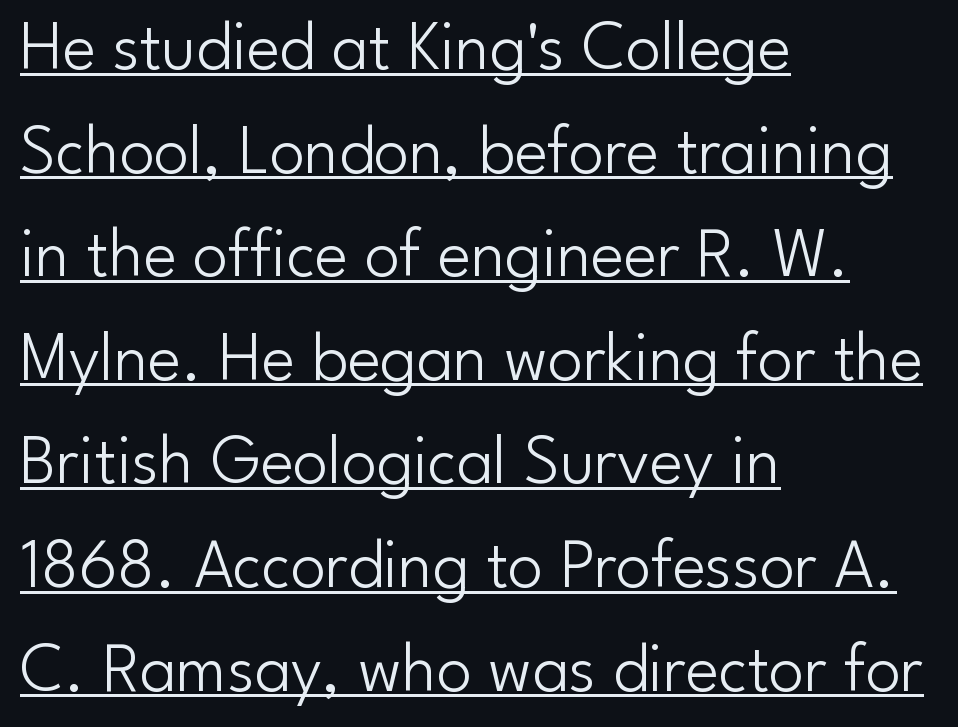
The image shows 70 px light sans-serif type, upright; set left-aligned, normal line spacing (1.48x), normal letter spacing, underlined; low stroke contrast and a small x-height.
